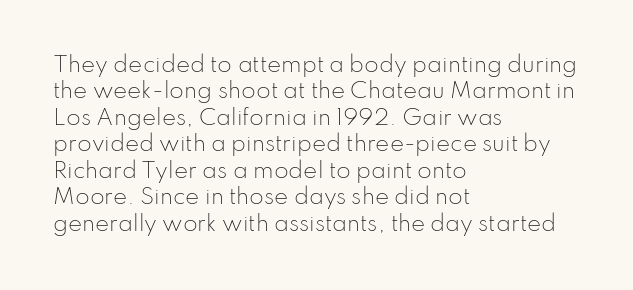
The image shows 21 px text type, upright; set left-aligned, normal line spacing (1.26x), normal letter spacing, not underlined.
